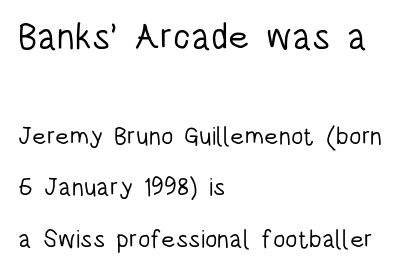
The image shows 37 px light, condensed sans-serif type, upright; set left-aligned, loose line spacing (2.06x), normal letter spacing, not underlined; the first (top) block is 1.48x larger; low stroke contrast and a large x-height.
